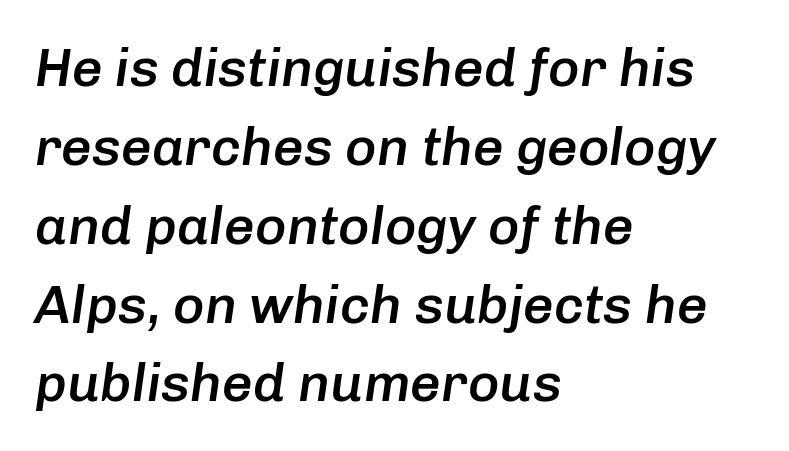
{"italic": "yes", "lean": "right", "slant_degrees": 8, "bold": "semi", "weight": "semibold", "width": "normal", "stroke_contrast": "low", "x_height": "medium", "monospaced": "no", "underline": "no", "align": "left", "line_spacing": "normal", "line_spacing_ratio": 1.46, "letter_spacing": "normal", "letter_spacing_em": 0.0, "glyph_px": 54}
